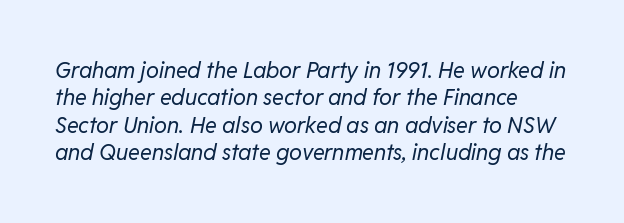
Standard letterfit; no display-style spreading of the glyphs. The passage shown leans; its letterforms are oblique. No extra ink here — the face is not bold. What's the leading like? Ordinary, nothing unusual.
